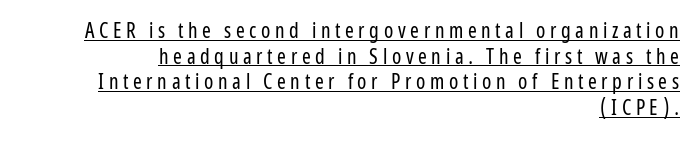
Q: Is the text bold? A: No.
Q: Is the text italic (slanted)? A: No, it is upright.
Q: Is the text underlined? A: Yes.
Q: How is the paragraph aligned? A: Right-aligned.
Q: Is the spacing between letters normal or unusually wide? A: Unusually wide.
